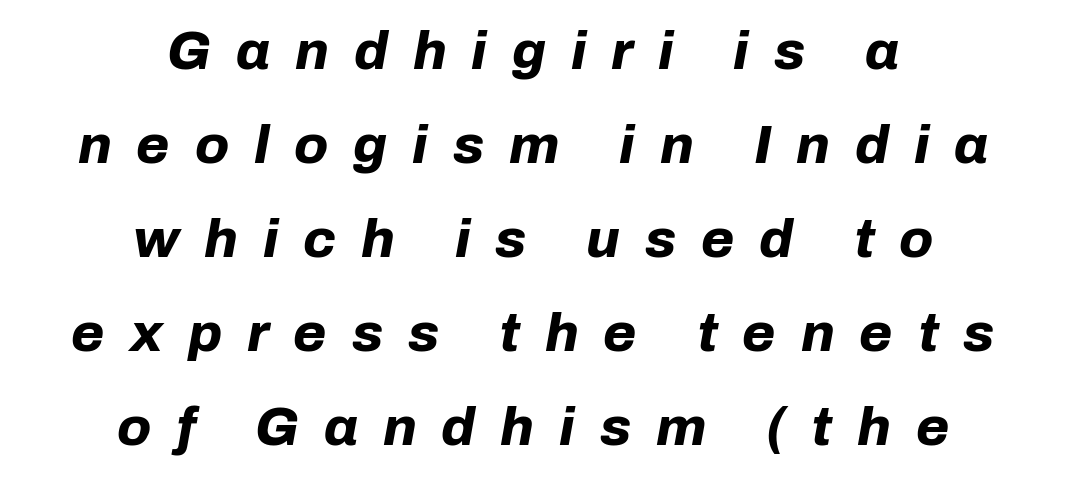
The image shows 54 px bold type, italic (leaning right); set centered, line spacing 1.74x, unusually wide letter spacing (+0.46 em), not underlined; low stroke contrast and a medium x-height.
